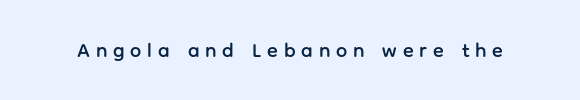
{"italic": "no", "underline": "no", "letter_spacing": "wide", "letter_spacing_em": 0.29, "glyph_px": 20}
